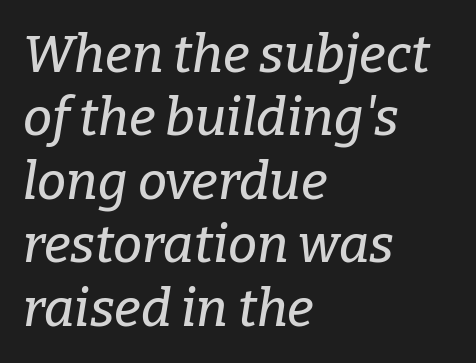
There's an unmistakable incline to the writing here. Reading down the block, your eye returns to a fixed left position each line. Spacing verdict: proportional, widths tailored to each character. A serif font was chosen for this passage. A bare baseline throughout the passage.
